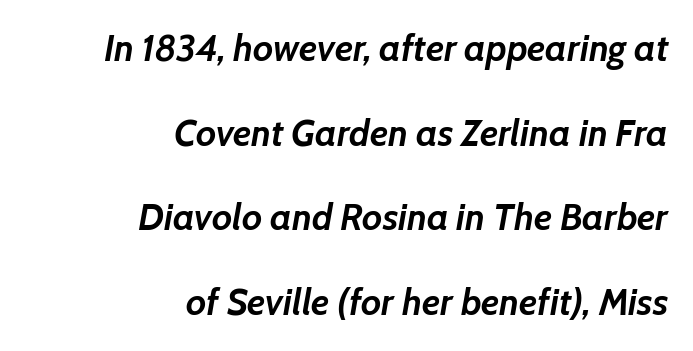
Q: Is the text bold? A: Yes.
Q: Is the text italic (slanted)? A: Yes, it leans right by about 7 degrees.
Q: Is the text underlined? A: No.
Q: How is the paragraph aligned? A: Right-aligned.
Q: Is the spacing between letters normal or unusually wide? A: Normal.
Q: Is the spacing between lines tight, normal or loose? A: Loose.
Q: Width (condensed, normal, or wide)? A: Normal.
Q: Stroke contrast? A: Low.
Q: x-height? A: Medium.
Q: Monospaced? A: No.
